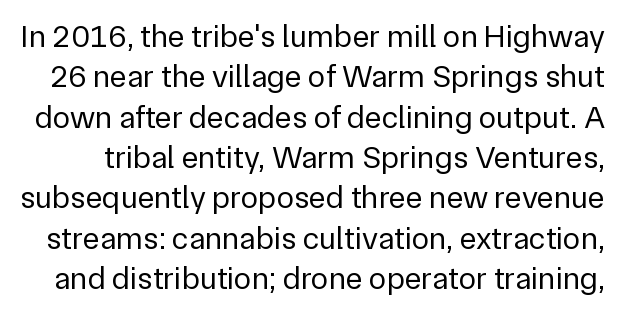
{"serif": "no", "italic": "no", "bold": "no", "weight": "regular", "width": "normal", "stroke_contrast": "low", "x_height": "medium", "monospaced": "no", "underline": "no", "line_spacing": "normal", "line_spacing_ratio": 1.26, "letter_spacing": "normal", "letter_spacing_em": 0.0, "glyph_px": 32}
